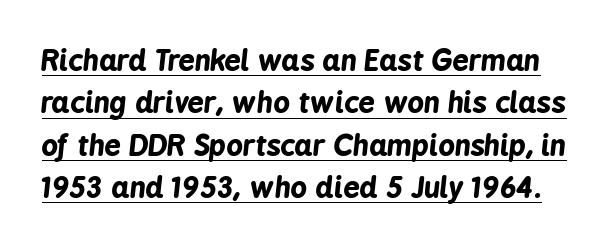
These lines keep a tight, regular rhythm from letter to letter. It's the slanting kind of type. These lines are rendered in a variable-pitch font. Evenly set lines give the paragraph a standard silhouette. These words are printed bold, with thick strokes throughout. A typographer would call this underscored text.
